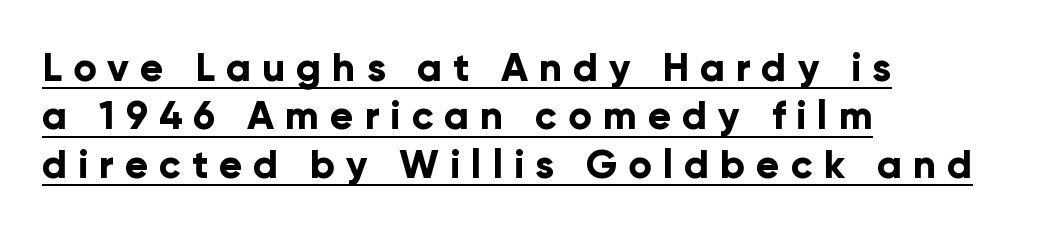
Q: Is the text bold? A: Yes.
Q: Is the text italic (slanted)? A: No, it is upright.
Q: Is the typeface a serif or a sans-serif typeface? A: Sans-serif.
Q: Is the text underlined? A: Yes.
Q: How is the paragraph aligned? A: Left-aligned.
Q: Is the spacing between letters normal or unusually wide? A: Unusually wide.
Q: Width (condensed, normal, or wide)? A: Normal.
Q: Stroke contrast? A: Low.
Q: x-height? A: Medium.
Q: Monospaced? A: No.
